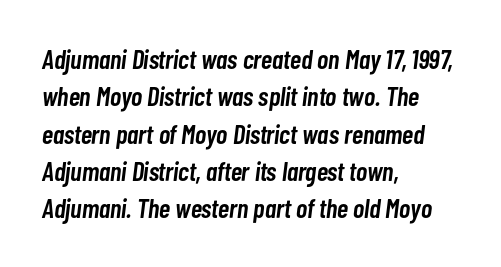
{"italic": "yes", "lean": "right", "slant_degrees": 7, "bold": "semi", "underline": "no", "align": "left", "line_spacing": "normal", "line_spacing_ratio": 1.38, "letter_spacing": "normal", "letter_spacing_em": 0.0, "glyph_px": 27}
